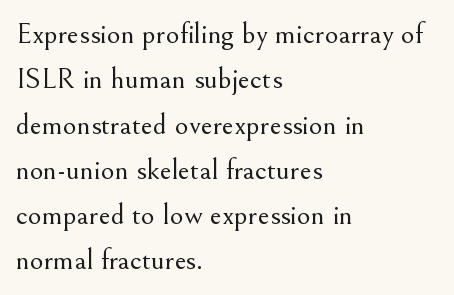
The image shows 30 px light serif type, upright; set left-aligned, normal line spacing (1.51x), normal letter spacing, not underlined; medium stroke contrast and a small x-height.
